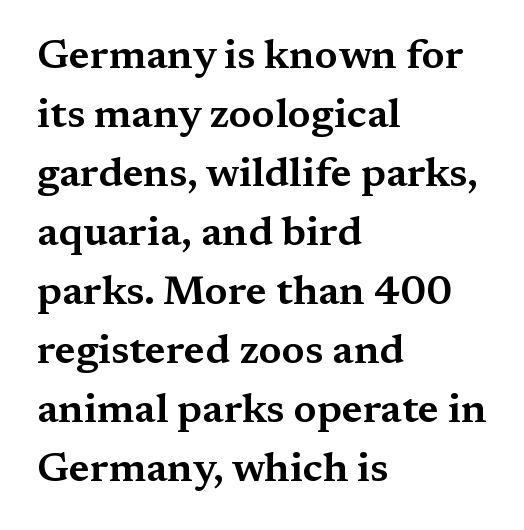
The image shows 41 px wide serif type, upright; set left-aligned, normal line spacing (1.44x), normal letter spacing, not underlined; medium stroke contrast and a medium x-height.
